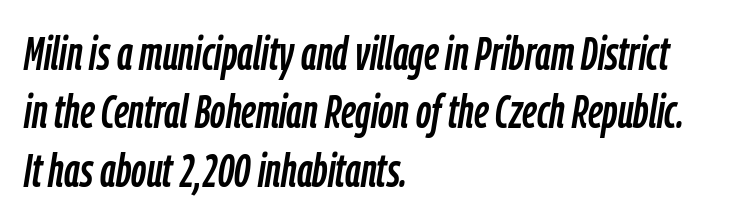
You can tell it's italic because the verticals aren't actually vertical. Beneath every word, the page is bare. Character widths vary here, with narrow letters taking less room than wide ones. These lines stack with their left ends in a neat column. Inter-character spacing is left at the font's built-in metrics.
